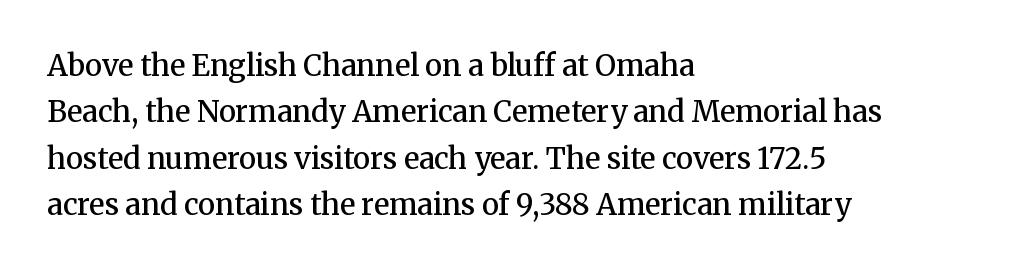
Regular leading. Stroke thickness is moderately raised; the sample reads as semibold. Style check: upright. Looks like regular typesetting: each glyph gets only the width it needs. The glyphs are unaccompanied by any horizontal stroke below them.
